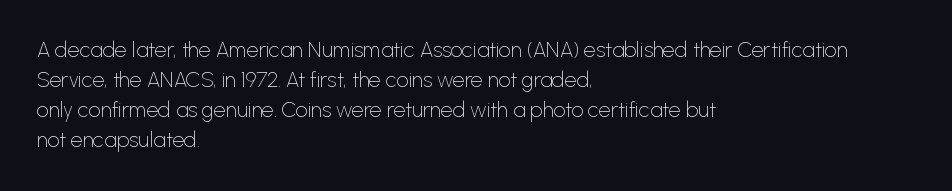
The image shows 21 px text type, upright; set left-aligned, normal line spacing (1.43x), normal letter spacing, not underlined.
